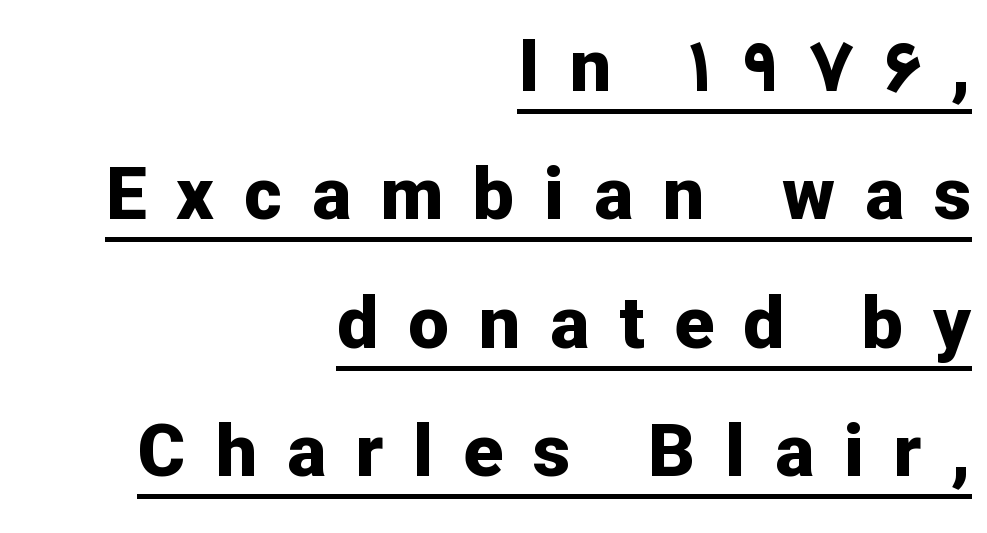
The image shows 73 px bold sans-serif type, upright; set right-aligned, line spacing 1.76x, unusually wide letter spacing (+0.41 em), underlined; low stroke contrast and a medium x-height.
